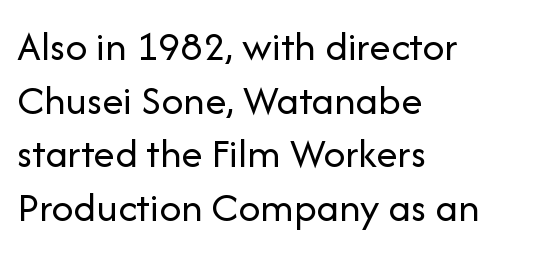
Q: Is the text bold? A: No.
Q: Is the text italic (slanted)? A: No, it is upright.
Q: Is the typeface a serif or a sans-serif typeface? A: Sans-serif.
Q: Is the text underlined? A: No.
Q: How is the paragraph aligned? A: Left-aligned.
Q: Is the spacing between letters normal or unusually wide? A: Normal.
Q: Is the spacing between lines tight, normal or loose? A: Normal.
Q: Width (condensed, normal, or wide)? A: Normal.
Q: Stroke contrast? A: Low.
Q: x-height? A: Medium.
Q: Monospaced? A: No.
